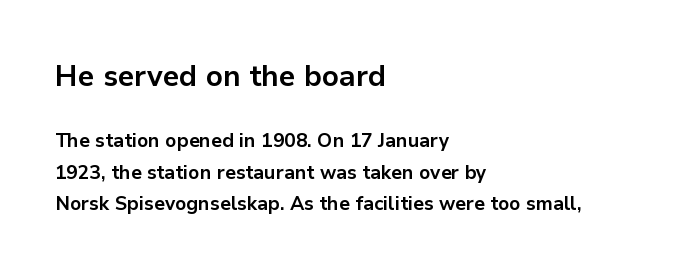
The image shows 29 px bold sans-serif type, upright; set left-aligned, normal line spacing (1.66x), normal letter spacing, not underlined; the first (top) block is 1.53x larger; low stroke contrast and a medium x-height.
